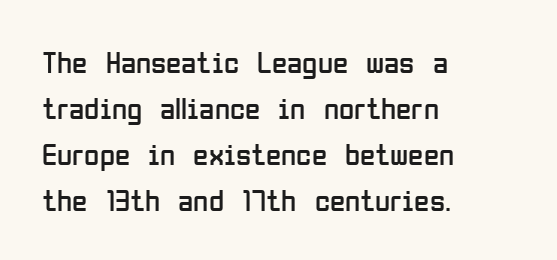
Q: Is the text bold? A: No.
Q: Is the text italic (slanted)? A: No, it is upright.
Q: Is the typeface a serif or a sans-serif typeface? A: Sans-serif.
Q: Is the text underlined? A: No.
Q: How is the paragraph aligned? A: Left-aligned.
Q: Is the spacing between letters normal or unusually wide? A: Normal.
Q: Is the spacing between lines tight, normal or loose? A: Normal.
Q: Width (condensed, normal, or wide)? A: Condensed.
Q: Stroke contrast? A: Low.
Q: x-height? A: Medium.
Q: Monospaced? A: No.
